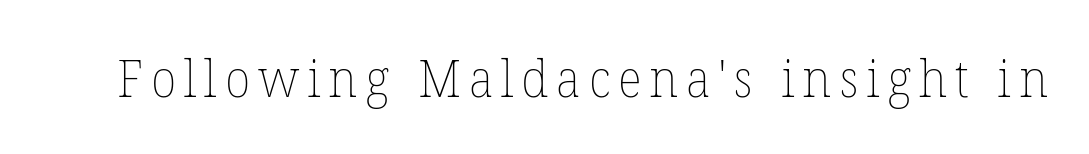
{"italic": "no", "bold": "no", "weight": "thin", "width": "normal", "stroke_contrast": "low", "x_height": "medium", "monospaced": "no", "underline": "no", "glyph_px": 52}
